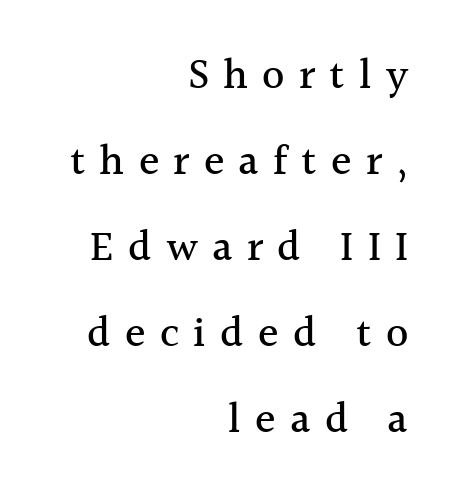
Letters rest on an invisible, unmarked baseline. This rendering employs a face with finishing strokes, i.e., a serif. Inter-character spacing is expanded well beyond the font's built-in metrics. Style check: upright.
